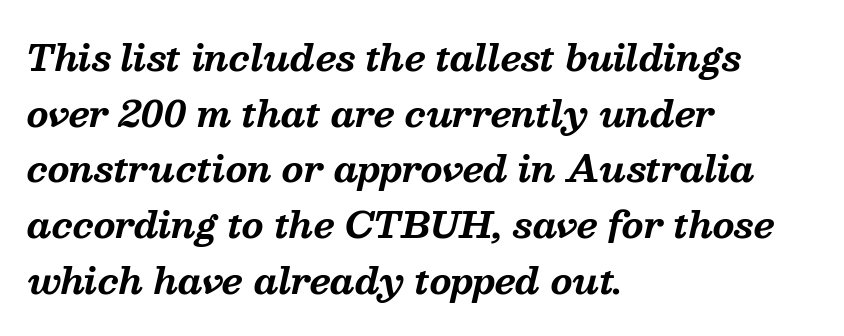
{"serif": "yes", "italic": "yes", "lean": "right", "slant_degrees": 13, "bold": "yes", "weight": "bold", "width": "normal", "stroke_contrast": "medium", "x_height": "medium", "monospaced": "no", "underline": "no", "align": "left", "line_spacing": "normal", "line_spacing_ratio": 1.59, "letter_spacing": "normal", "letter_spacing_em": 0.0, "glyph_px": 35}
